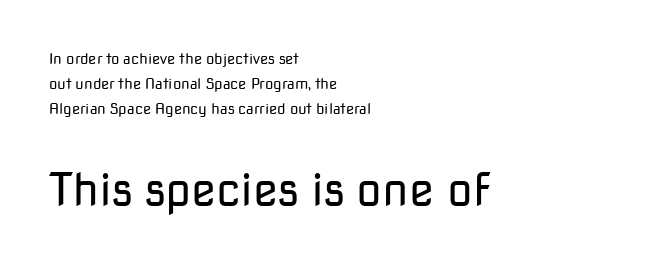
The image shows 46 px regular-weight sans-serif type, upright; set left-aligned, normal line spacing (1.67x), normal letter spacing, not underlined; the second (bottom) block is 3.07x larger; low stroke contrast and a medium x-height.
